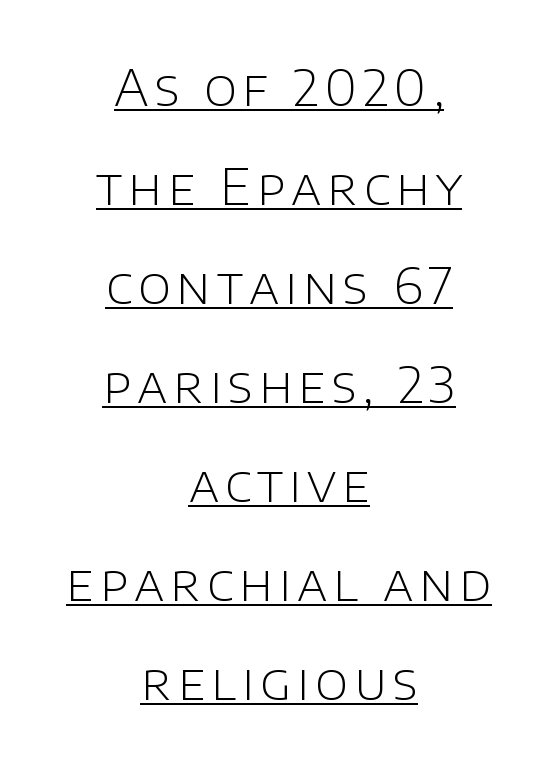
Q: Is the text bold? A: No.
Q: Is the text italic (slanted)? A: No, it is upright.
Q: Is the typeface a serif or a sans-serif typeface? A: Sans-serif.
Q: Is the text underlined? A: Yes.
Q: How is the paragraph aligned? A: Centered.
Q: Is the spacing between lines tight, normal or loose? A: Loose.
Q: Width (condensed, normal, or wide)? A: Normal.
Q: Stroke contrast? A: Low.
Q: x-height? A: Large.
Q: Monospaced? A: No.
